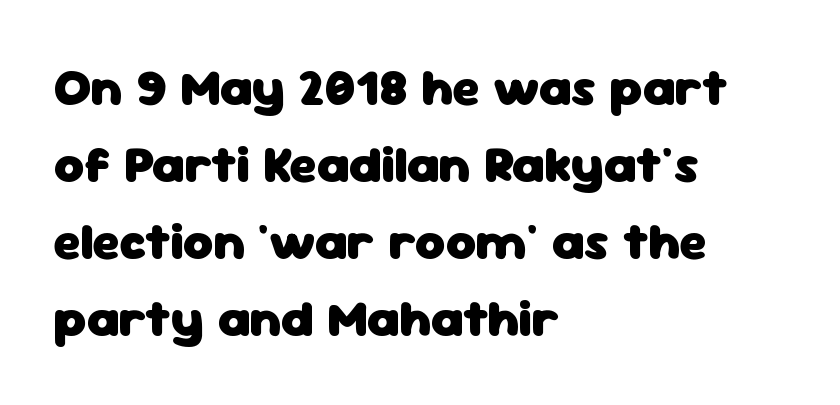
{"serif": "no", "italic": "no", "bold": "yes", "weight": "heavy", "width": "normal", "stroke_contrast": "low", "x_height": "medium", "monospaced": "no", "underline": "no", "align": "left", "line_spacing": "normal", "line_spacing_ratio": 1.48, "letter_spacing": "normal", "letter_spacing_em": 0.0, "glyph_px": 52}
